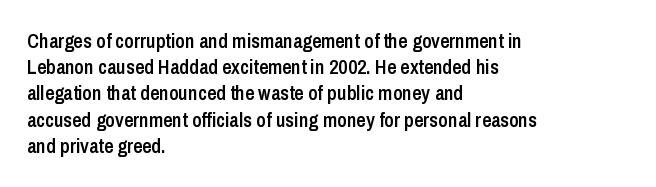
{"italic": "no", "bold": "semi", "underline": "no", "align": "left", "line_spacing": "normal", "line_spacing_ratio": 1.31, "letter_spacing": "normal", "letter_spacing_em": 0.0, "glyph_px": 20}
